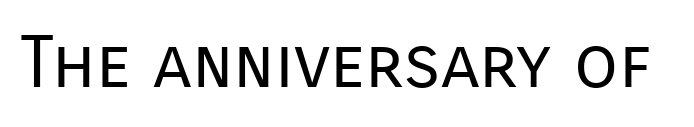
The image shows 72 px regular-weight sans-serif type, upright; set normal letter spacing, not underlined; low stroke contrast and a medium x-height.
